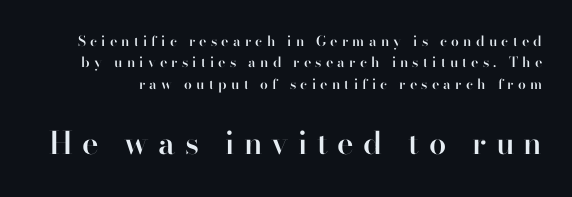
{"serif": "no", "italic": "no", "bold": "semi", "weight": "semibold", "width": "normal", "stroke_contrast": "high", "x_height": "small", "monospaced": "no", "underline": "no", "line_spacing": "normal", "line_spacing_ratio": 1.52, "letter_spacing": "wide", "letter_spacing_em": 0.3, "larger_block": "second", "size_ratio": 2.21, "glyph_px": 31}
